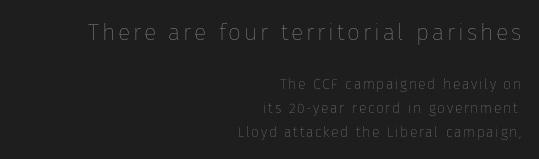
The zone under the glyphs is completely vacant. If you measured baseline to baseline, you'd find a middling distance. This is roman type, the default non-slanted kind. Letters have the restrained weight of plain body copy at most.
